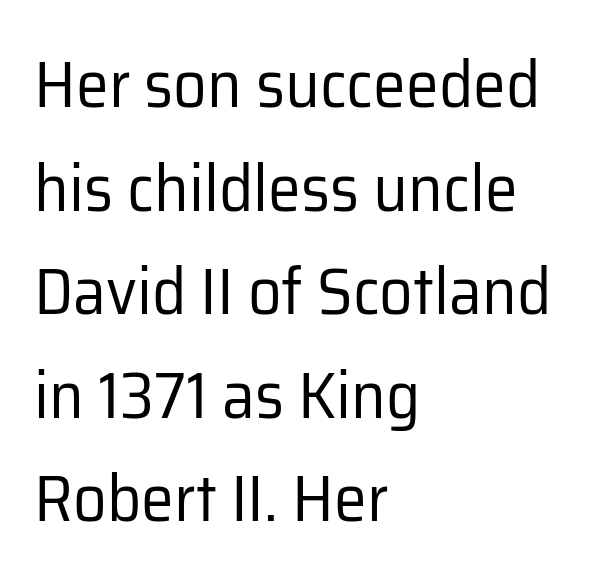
A bare baseline throughout the passage. The designer went with a sans here, leaving each stem footless. The letters advance in unequal steps, a hallmark of proportional type. A light-to-regular cut is what we see here. Italic? Not at all — the glyphs are vertical. The passage shown has conventional tracking throughout.
